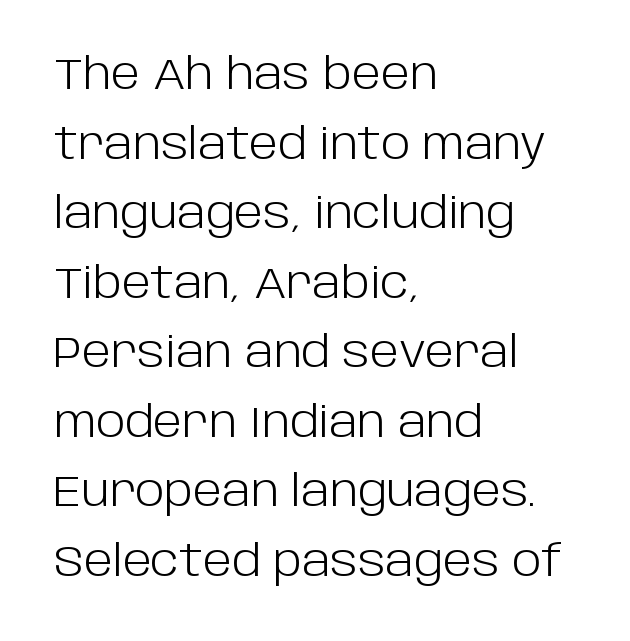
The image shows 44 px light sans-serif type, upright; set left-aligned, normal line spacing (1.58x), normal letter spacing, not underlined; low stroke contrast and a large x-height.
